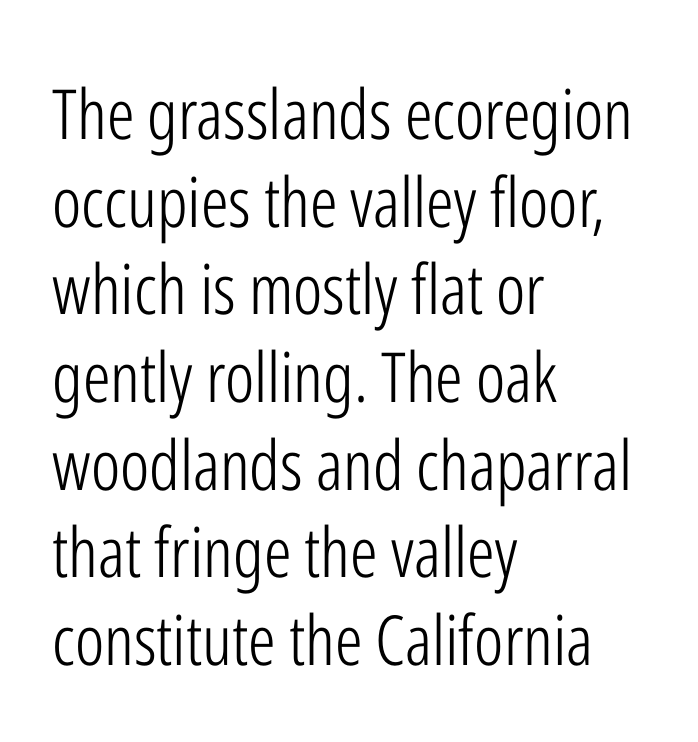
The designer went with a sans here, leaving each stem footless. Each letter keeps its own natural width here, so spacing adapts to shape. The weight tops out at a normal text grade. Is there much room between lines? A standard amount, neither cramped nor airy. A student would call this left alignment; a typographer would say flush left, rag right. Tracking here is standard; glyphs follow each other at the usual distance.
